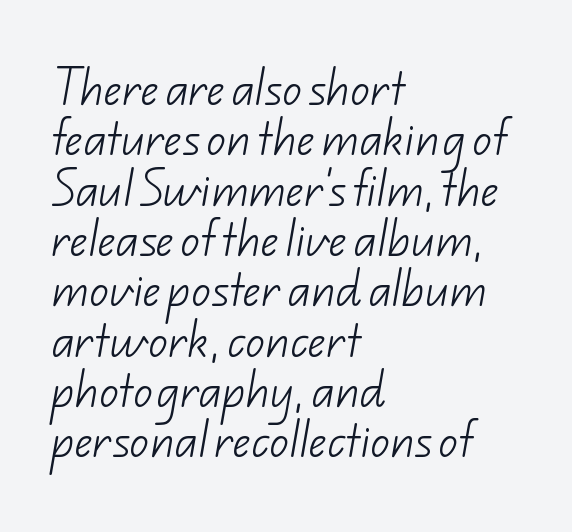
The image shows 39 px light sans-serif type; set left-aligned, normal line spacing (1.29x), normal letter spacing, not underlined; low stroke contrast and a small x-height.
